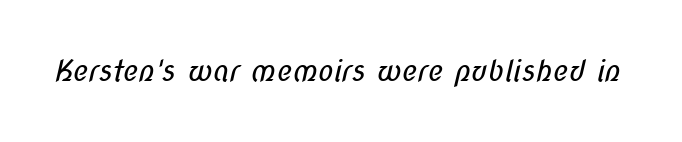
The image shows 29 px regular-weight, condensed sans-serif type; set normal letter spacing, not underlined; low stroke contrast and a medium x-height.
